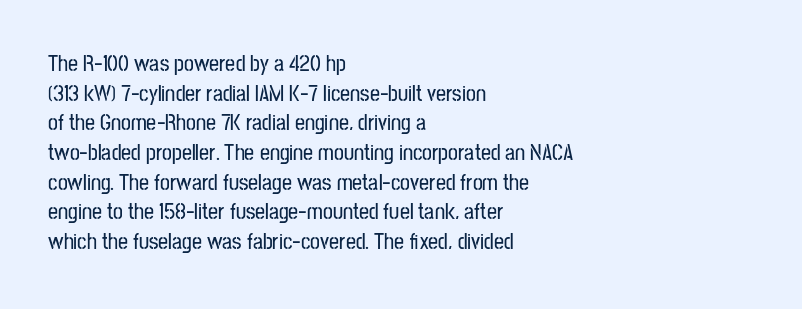
Q: Is the text italic (slanted)? A: No, it is upright.
Q: Is the text underlined? A: No.
Q: How is the paragraph aligned? A: Left-aligned.
Q: Is the spacing between letters normal or unusually wide? A: Normal.
Q: Is the spacing between lines tight, normal or loose? A: Normal.
